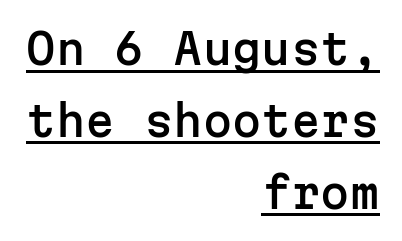
The image shows 42 px sans-serif type, upright, monospaced; set right-aligned, line spacing 1.71x, normal letter spacing, underlined; low stroke contrast and a medium x-height.
